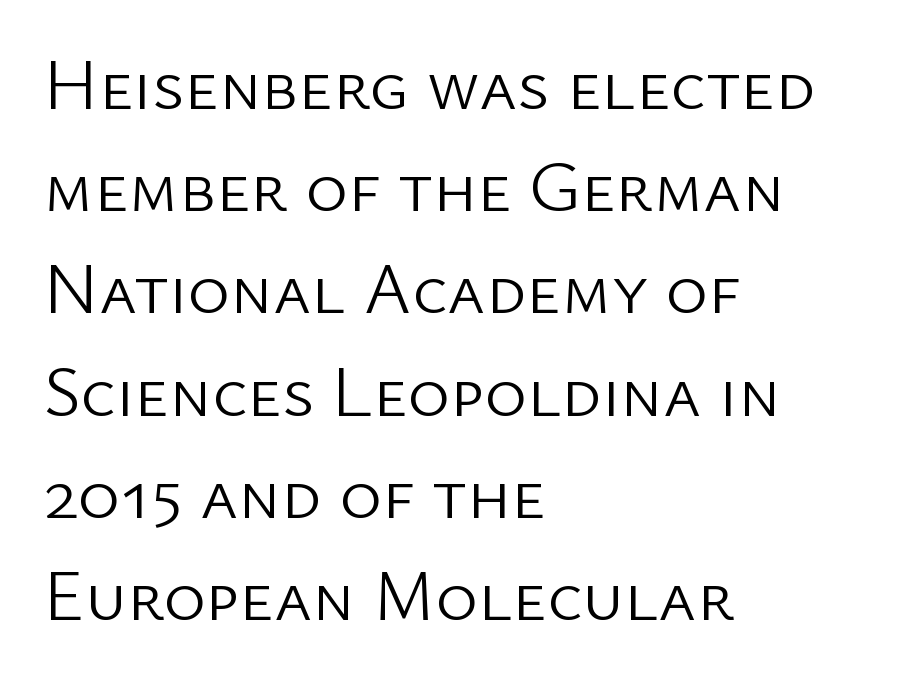
{"serif": "no", "italic": "no", "bold": "no", "weight": "light", "width": "normal", "stroke_contrast": "low", "x_height": "medium", "monospaced": "no", "underline": "no", "align": "left", "line_spacing": "normal", "line_spacing_ratio": 1.42, "letter_spacing": "normal", "letter_spacing_em": 0.0, "glyph_px": 72}
